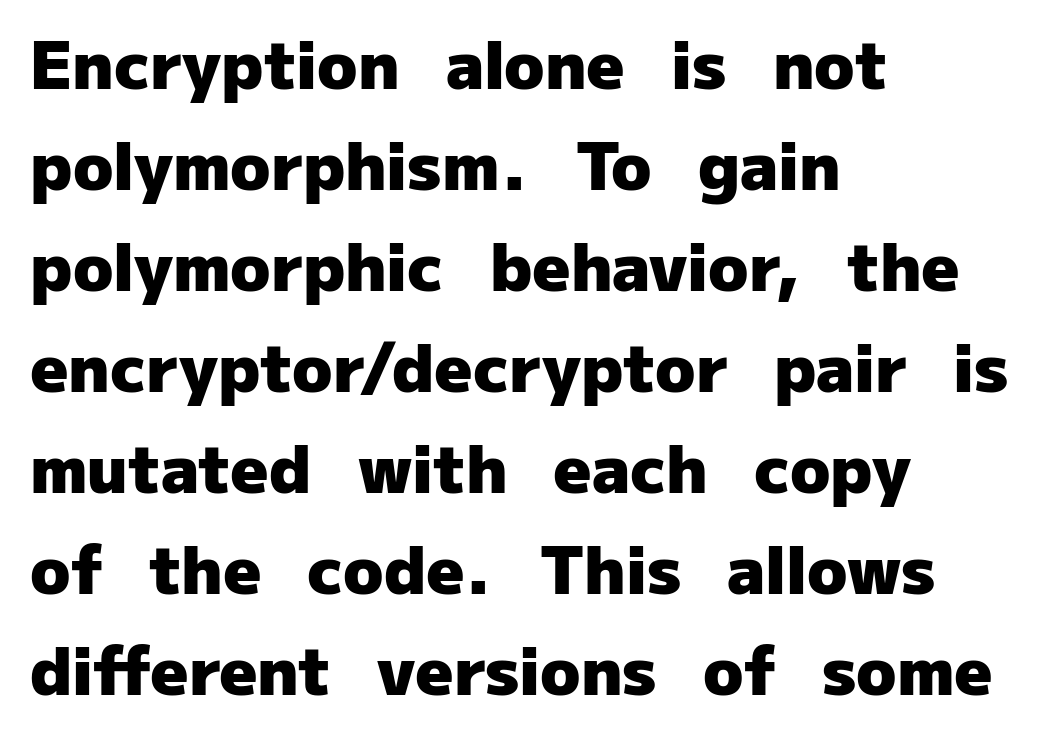
Q: Is the text bold? A: Yes.
Q: Is the text italic (slanted)? A: No, it is upright.
Q: Is the typeface a serif or a sans-serif typeface? A: Sans-serif.
Q: Is the text underlined? A: No.
Q: How is the paragraph aligned? A: Left-aligned.
Q: Is the spacing between letters normal or unusually wide? A: Normal.
Q: Is the spacing between lines tight, normal or loose? A: Normal.
Q: Width (condensed, normal, or wide)? A: Normal.
Q: Stroke contrast? A: Low.
Q: x-height? A: Medium.
Q: Monospaced? A: No.
